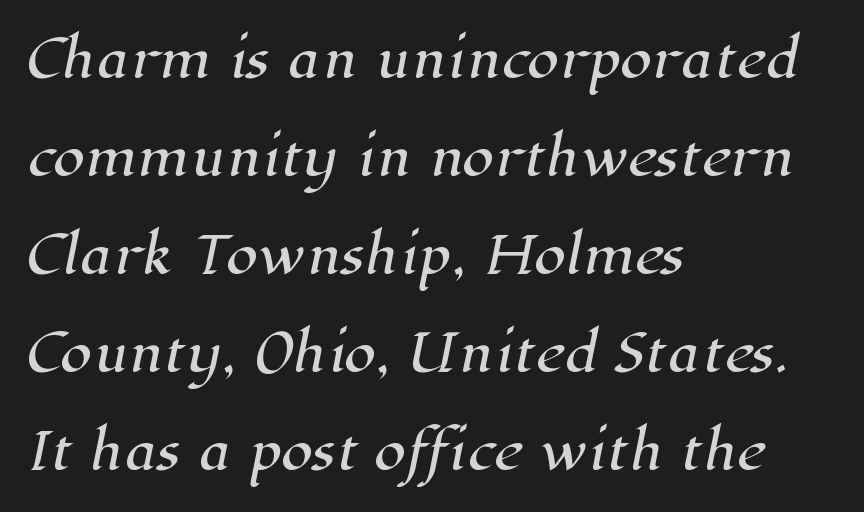
The image shows 51 px serif type; set left-aligned, loose line spacing (1.92x), normal letter spacing, not underlined; high stroke contrast and a medium x-height.
